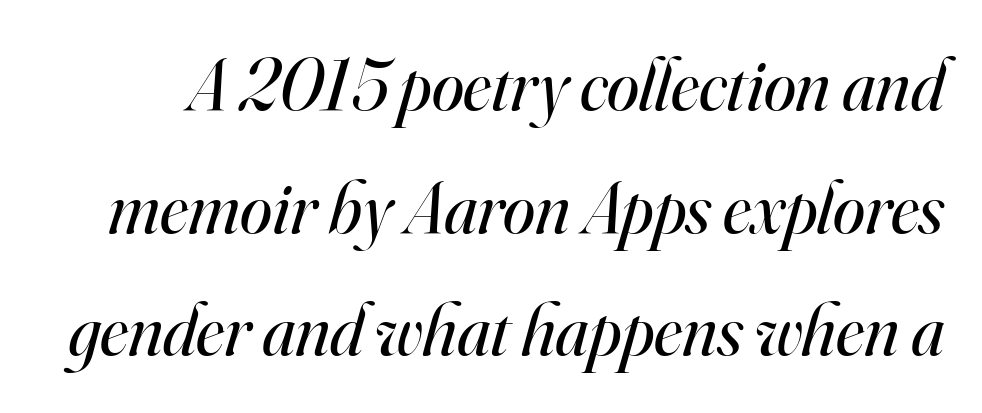
The strokes carry an ordinary text weight at most. Font category for this specimen: serif. This sample keeps an unexceptional amount of space between lines. If you drew a line through each stem, it would be angled. Letter spacing: default.
